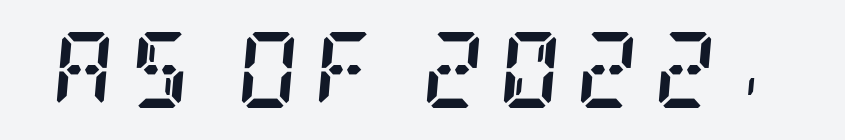
This rendering features lettering with no underline. This sample uses expanded letter spacing, leaving extra air between glyphs. I'd call this a serif setting — the letters wear small feet. How heavy is the stroke? Heavy — this is a bold. Compared with ordinary roman type, these characters are visibly tilted.
